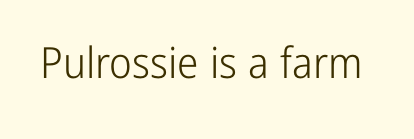
{"serif": "no", "italic": "no", "bold": "no", "weight": "light", "width": "condensed", "stroke_contrast": "low", "x_height": "medium", "monospaced": "no", "underline": "no", "letter_spacing": "normal", "letter_spacing_em": 0.0, "glyph_px": 43}
